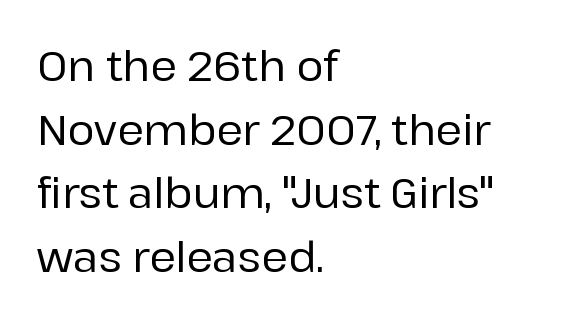
The image shows 41 px sans-serif type, upright; set left-aligned, normal line spacing (1.55x), normal letter spacing, not underlined; low stroke contrast and a medium x-height.
